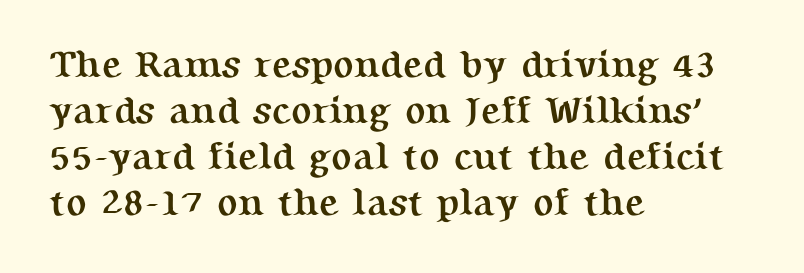
When letters stand straight like this, we call the style roman or upright. What kind of face is this? One with serifs. Stroke thickness is high; the sample reads as a true bold. How are the letters spaced? Ordinarily, with no added tracking.
